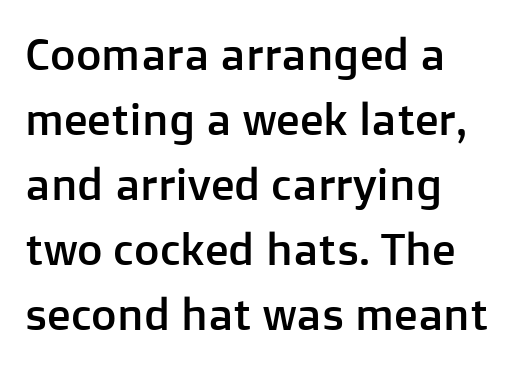
The image shows 44 px sans-serif type, upright; set left-aligned, normal line spacing (1.48x), normal letter spacing, not underlined; low stroke contrast and a medium x-height.
